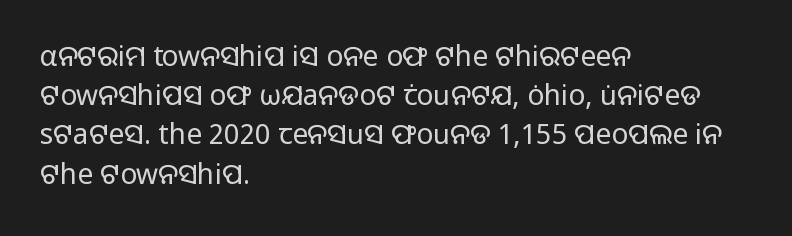
Q: Is the text bold? A: No.
Q: Is the text italic (slanted)? A: No, it is upright.
Q: Is the typeface a serif or a sans-serif typeface? A: Sans-serif.
Q: Is the text underlined? A: No.
Q: How is the paragraph aligned? A: Left-aligned.
Q: Is the spacing between letters normal or unusually wide? A: Normal.
Q: Is the spacing between lines tight, normal or loose? A: Normal.
Q: Width (condensed, normal, or wide)? A: Normal.
Q: Stroke contrast? A: Low.
Q: x-height? A: Medium.
Q: Monospaced? A: No.
